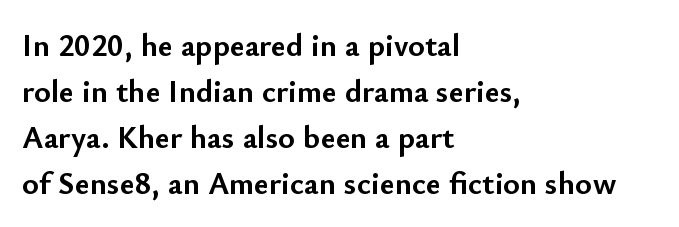
Q: Is the text bold? A: Yes.
Q: Is the text italic (slanted)? A: No, it is upright.
Q: Is the typeface a serif or a sans-serif typeface? A: Sans-serif.
Q: Is the text underlined? A: No.
Q: How is the paragraph aligned? A: Left-aligned.
Q: Is the spacing between letters normal or unusually wide? A: Normal.
Q: Is the spacing between lines tight, normal or loose? A: Normal.
Q: Width (condensed, normal, or wide)? A: Normal.
Q: Stroke contrast? A: Low.
Q: x-height? A: Small.
Q: Monospaced? A: No.
